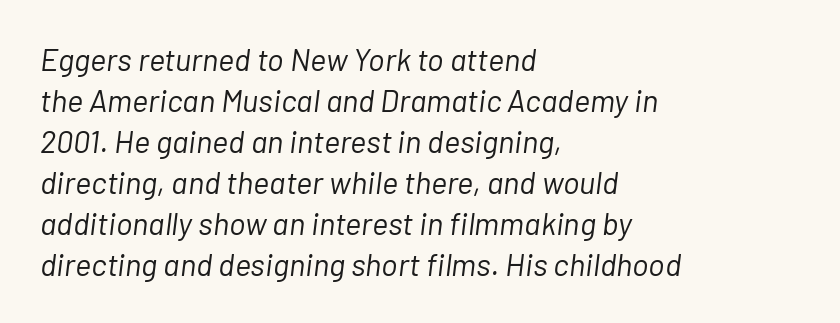
{"italic": "yes", "lean": "right", "slant_degrees": 7, "bold": "no", "weight": "light", "width": "normal", "stroke_contrast": "low", "x_height": "medium", "monospaced": "no", "underline": "no", "align": "left", "line_spacing": "normal", "line_spacing_ratio": 1.32, "letter_spacing": "normal", "letter_spacing_em": 0.0, "glyph_px": 31}
